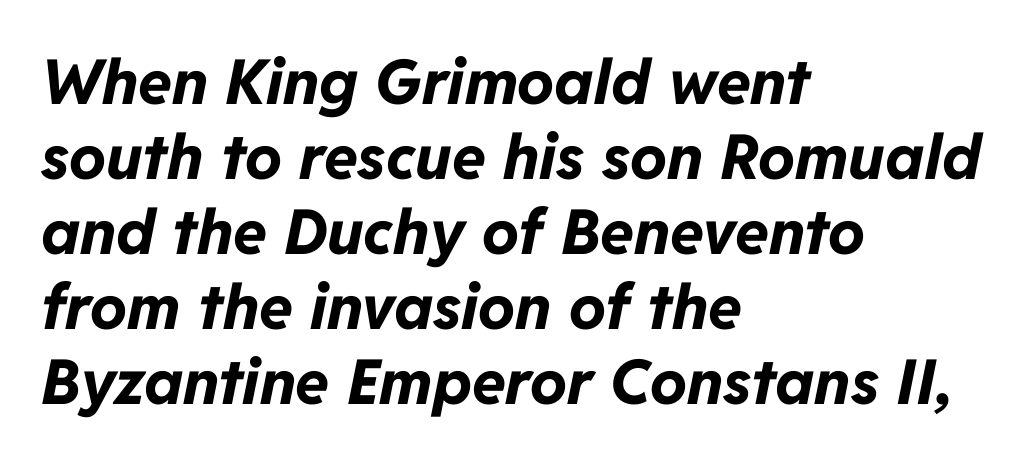
Q: Is the text bold? A: Yes.
Q: Is the text italic (slanted)? A: Yes, it leans right by about 11 degrees.
Q: Is the text underlined? A: No.
Q: How is the paragraph aligned? A: Left-aligned.
Q: Is the spacing between letters normal or unusually wide? A: Normal.
Q: Width (condensed, normal, or wide)? A: Normal.
Q: Stroke contrast? A: Low.
Q: x-height? A: Medium.
Q: Monospaced? A: No.
